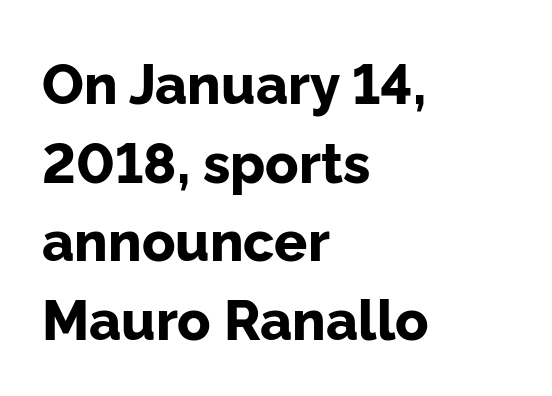
Q: Is the text bold? A: Yes.
Q: Is the text italic (slanted)? A: No, it is upright.
Q: Is the typeface a serif or a sans-serif typeface? A: Sans-serif.
Q: Is the text underlined? A: No.
Q: How is the paragraph aligned? A: Left-aligned.
Q: Is the spacing between letters normal or unusually wide? A: Normal.
Q: Is the spacing between lines tight, normal or loose? A: Normal.
Q: Width (condensed, normal, or wide)? A: Normal.
Q: Stroke contrast? A: Low.
Q: x-height? A: Medium.
Q: Monospaced? A: No.
